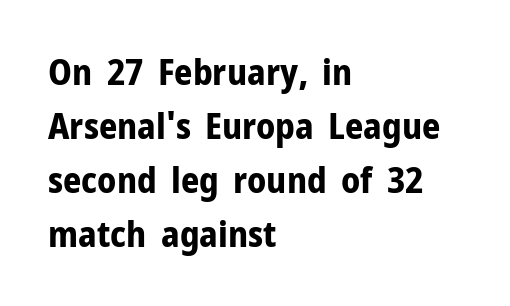
Q: Is the text bold? A: Yes.
Q: Is the text italic (slanted)? A: No, it is upright.
Q: Is the typeface a serif or a sans-serif typeface? A: Sans-serif.
Q: Is the text underlined? A: No.
Q: How is the paragraph aligned? A: Left-aligned.
Q: Is the spacing between letters normal or unusually wide? A: Normal.
Q: Is the spacing between lines tight, normal or loose? A: Normal.
Q: Width (condensed, normal, or wide)? A: Normal.
Q: Stroke contrast? A: Low.
Q: x-height? A: Medium.
Q: Monospaced? A: No.
